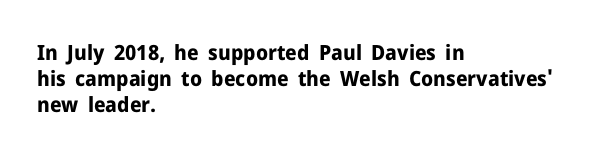
Q: Is the text bold? A: Yes.
Q: Is the text italic (slanted)? A: No, it is upright.
Q: Is the text underlined? A: No.
Q: How is the paragraph aligned? A: Left-aligned.
Q: Is the spacing between letters normal or unusually wide? A: Normal.
